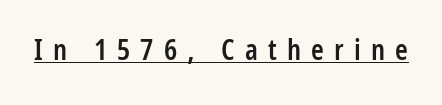
Q: Is the text bold? A: Semi-bold.
Q: Is the text italic (slanted)? A: No, it is upright.
Q: Is the typeface a serif or a sans-serif typeface? A: Sans-serif.
Q: Is the text underlined? A: Yes.
Q: Is the spacing between letters normal or unusually wide? A: Unusually wide.
Q: Width (condensed, normal, or wide)? A: Condensed.
Q: Stroke contrast? A: Low.
Q: x-height? A: Medium.
Q: Monospaced? A: No.
